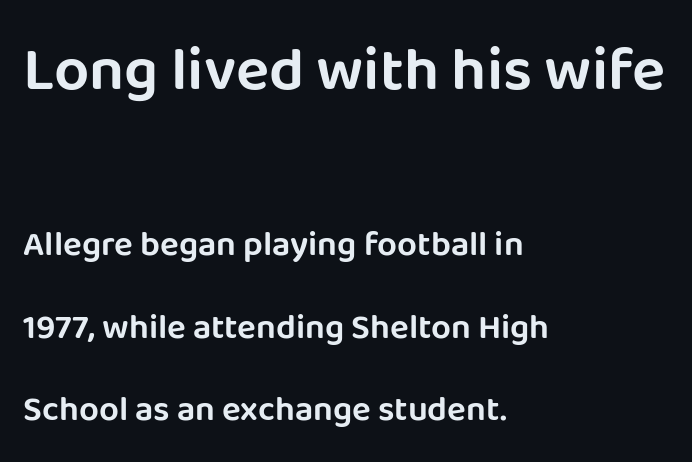
The vertical gap from one line to the next is large. The passage shown is typed in a proportional face where columns would drift. The face used here is rendered with its standard letterfit. The string is rendered with underlining switched off. The axis of the letterforms is exactly vertical. The more generous point size was reserved for the upper chunk.
